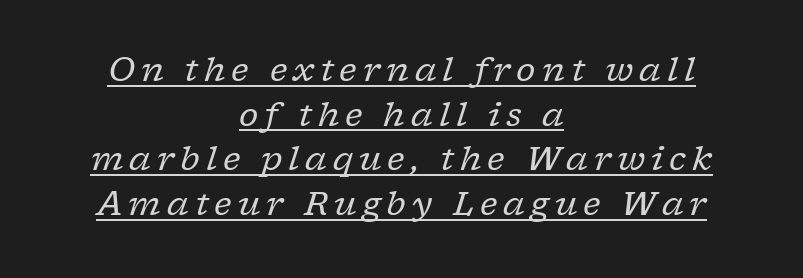
{"serif": "yes", "italic": "yes", "lean": "right", "slant_degrees": 17, "bold": "no", "weight": "regular", "width": "normal", "stroke_contrast": "low", "x_height": "medium", "monospaced": "no", "underline": "yes", "align": "center", "line_spacing": "normal", "line_spacing_ratio": 1.35, "glyph_px": 33}
